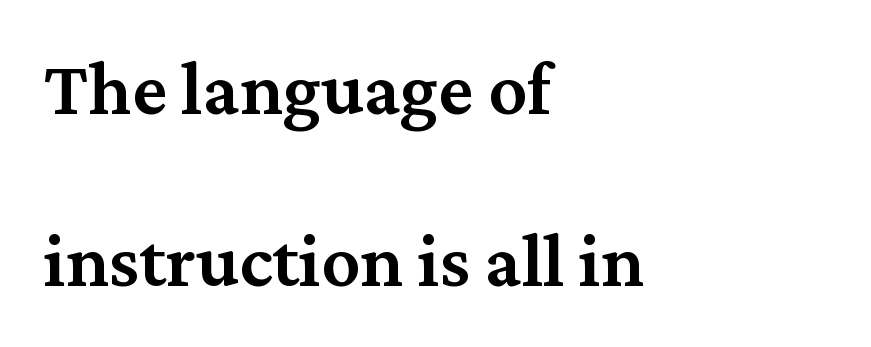
{"serif": "yes", "italic": "no", "bold": "semi", "weight": "semibold", "width": "normal", "stroke_contrast": "medium", "x_height": "medium", "monospaced": "no", "underline": "no", "align": "left", "line_spacing": "loose", "line_spacing_ratio": 2.23, "letter_spacing": "normal", "letter_spacing_em": 0.0, "glyph_px": 77}
